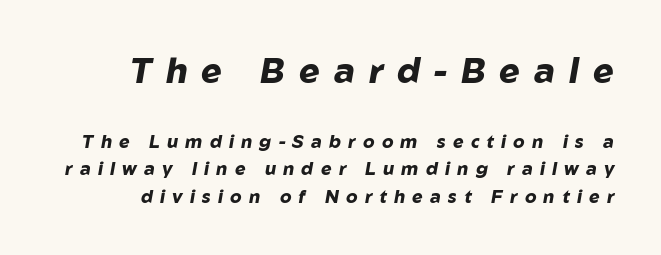
The image shows 35 px heavy type, italic (leaning right); set normal line spacing (1.53x), unusually wide letter spacing (+0.4 em), not underlined; the first (top) block is 1.94x larger; low stroke contrast and a medium x-height.
